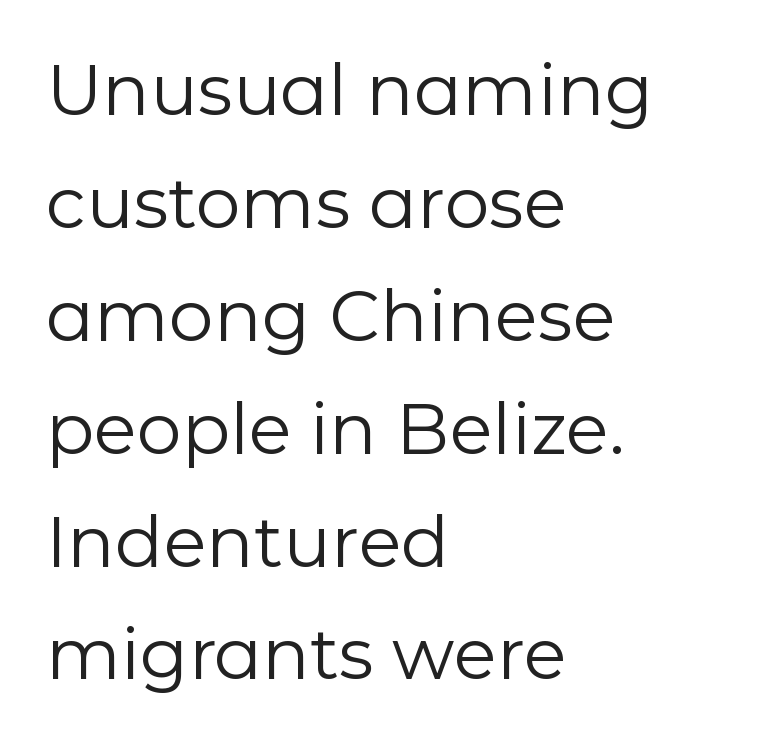
The image shows 71 px regular-weight sans-serif type, upright; set left-aligned, normal line spacing (1.59x), normal letter spacing, not underlined; low stroke contrast and a medium x-height.
